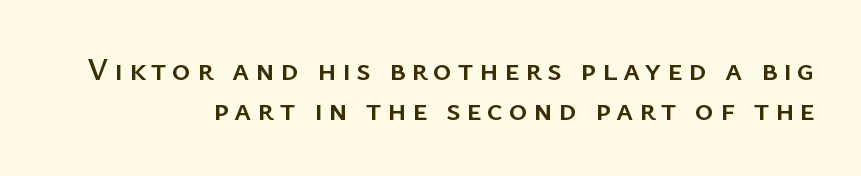
These lines are rendered in a variable-pitch font. The lettering stays uniformly vertical, giving the passage a roman look. Bare-footed words on every line. In CSS terms this would be text-align: right.
